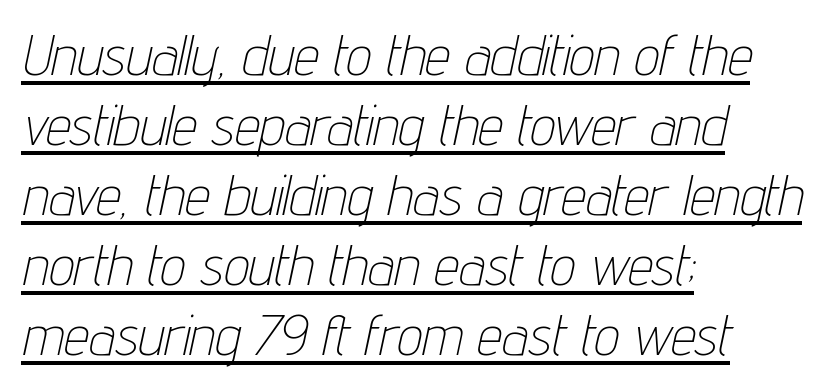
Nothing unusual about the tracking: characters are spaced as the font intends. This block has exactly the height ordinary leading produces. Looks like someone drew a line under every word here. Each line starts at the same left margin while the right side varies. The passage shown is typed in a proportional face where columns would drift. The letters are slanted; this is an italic face.
